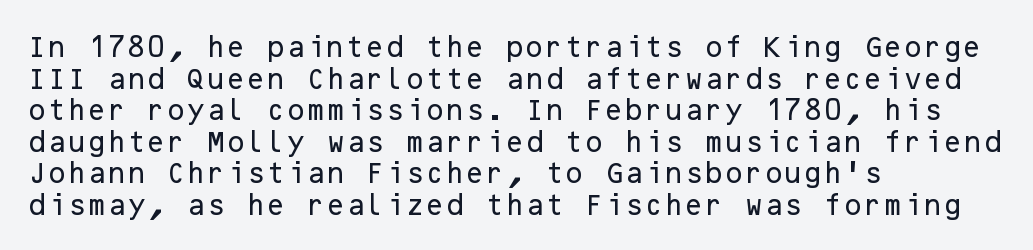
The letterforms sit shoulder to shoulder at normal distance. The paragraph has a hard left edge and a soft right edge. A clean baseline with only descenders dipping below it. No italicization has been applied; the sample stays upright.
